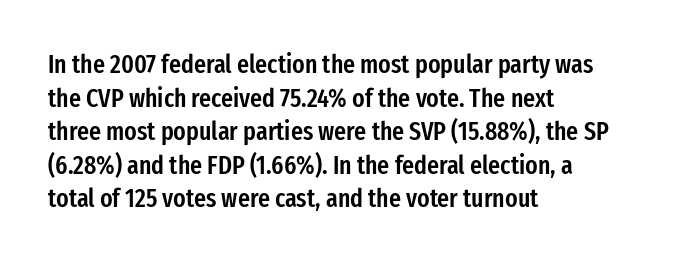
{"italic": "no", "bold": "semi", "underline": "no", "align": "left", "line_spacing": "normal", "line_spacing_ratio": 1.29, "letter_spacing": "normal", "letter_spacing_em": 0.0, "glyph_px": 26}
